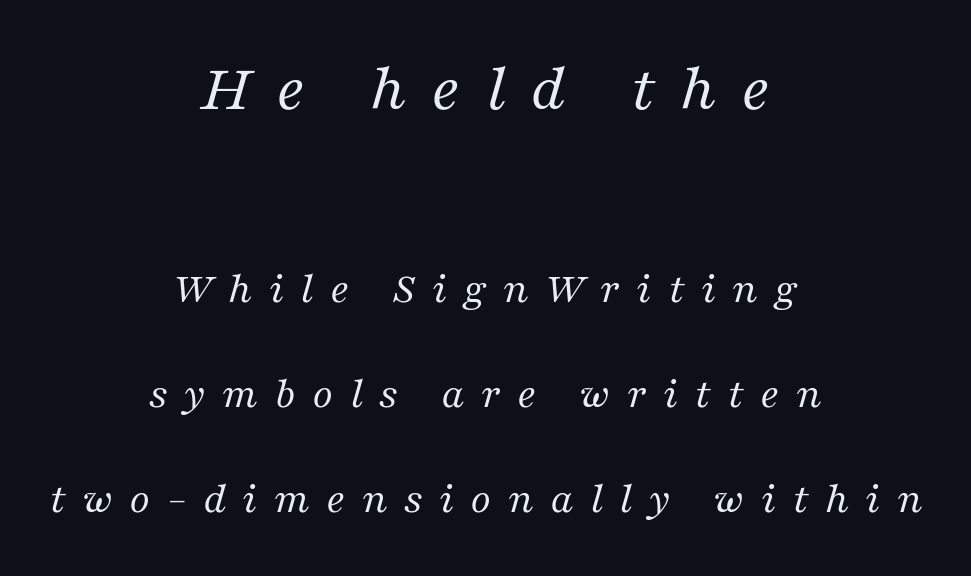
The image shows 68 px regular-weight serif type, italic (leaning right); set centered, loose line spacing (2.34x), unusually wide letter spacing (+0.36 em), not underlined; the first (top) block is 1.51x larger; medium stroke contrast and a medium x-height.
